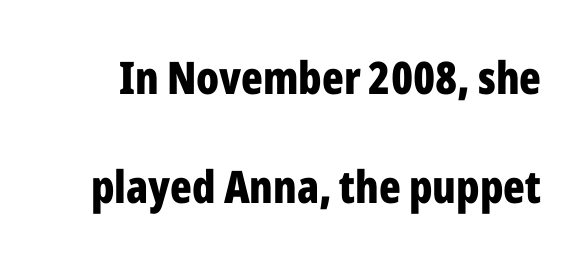
The rendering uses natural spacing where letterforms have individual widths. The specimen reads as upright at a glance. As a designer I'd log this as weight 700, bold. The designer went with a sans here, leaving each stem footless. The line-height multiplier appears high, well above default. Anything drawn beneath the words? Only blank space.
